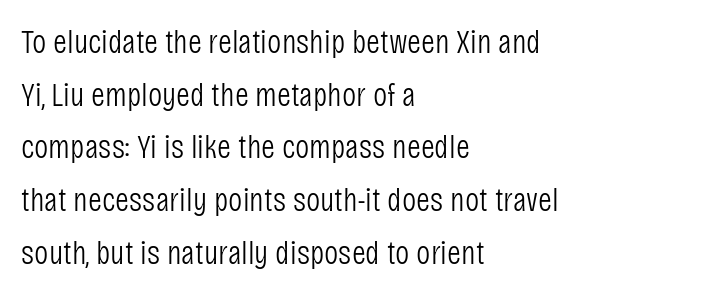
Letter spacing: default. Honestly, there is no underline to notice here at all. This sample is left-justified, so line endings fall wherever the words run out. The rows are spaced the way most documents space them. Stroke terminals: plain, sans-serif.
